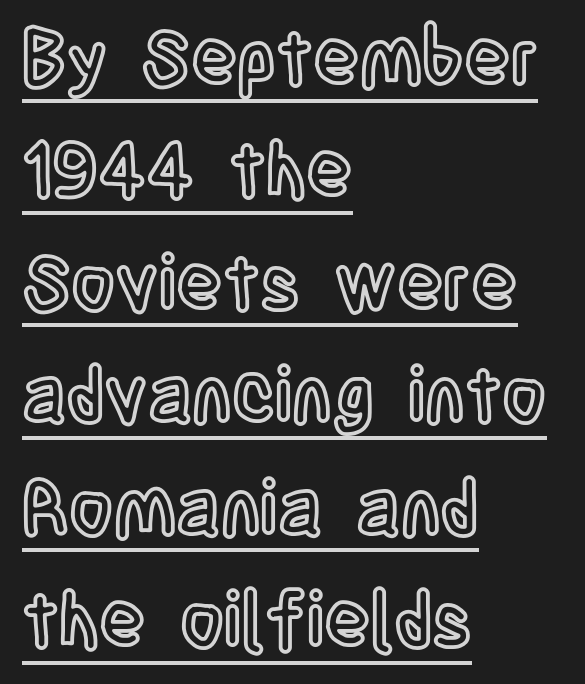
This is underlined copy, the kind a proofreader might mark for attention. The specimen reads as upright at a glance. How are the letters spaced? Ordinarily, with no added tracking. You could not count columns in this text — the font is proportionally spaced. Every row of glyphs begins at an identical x-position on the left.
